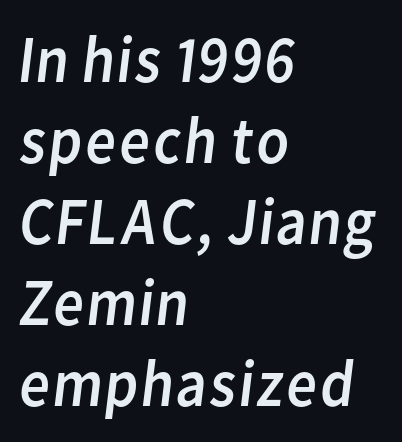
Each word holds together tightly as a unit, with standard inter-letter gaps. Is this a fixed-width face? No — the glyphs have proportional, varying widths. Decoration check: the copy has no underline. Which margin do the lines hug? The left one — the right edge is uneven. The type family on display is of the sans-serif kind. The characters are drawn with everyday or finer stroke widths.
